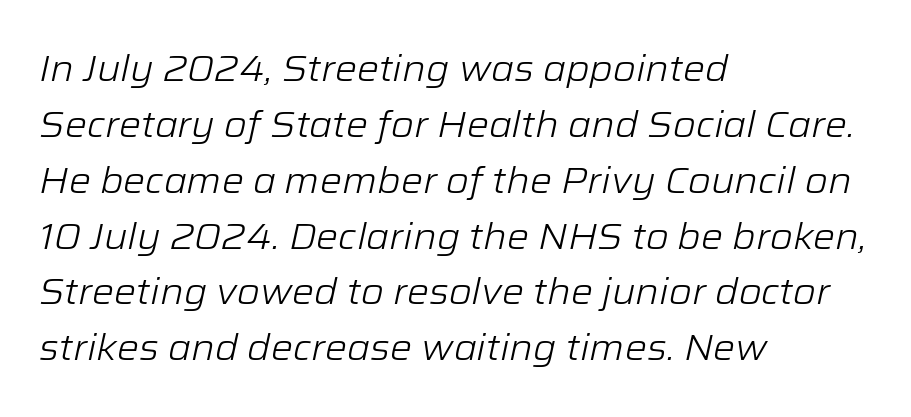
The image shows 37 px light type, italic (leaning right); set left-aligned, normal line spacing (1.51x), normal letter spacing, not underlined; low stroke contrast and a medium x-height.
